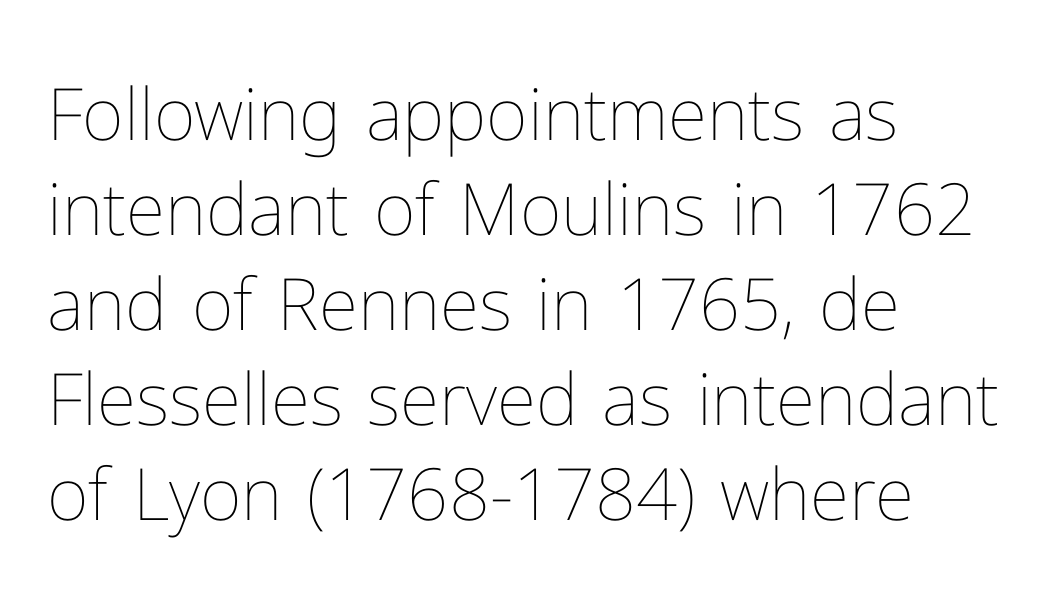
The image shows 72 px thin type, upright; set left-aligned, normal line spacing (1.32x), normal letter spacing, not underlined; low stroke contrast and a medium x-height.
